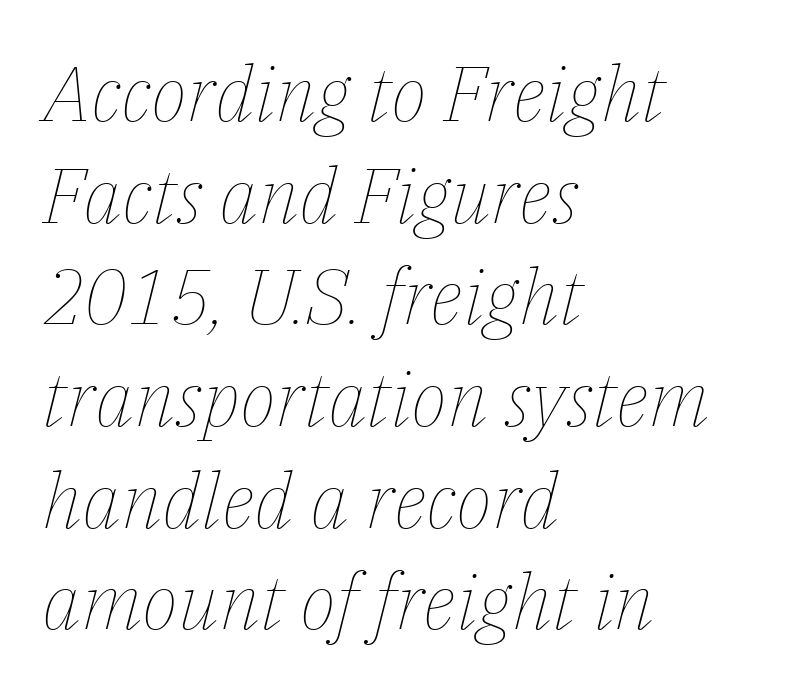
Q: Is the text bold? A: No.
Q: Is the text italic (slanted)? A: Yes, it leans right by about 14 degrees.
Q: Is the text underlined? A: No.
Q: How is the paragraph aligned? A: Left-aligned.
Q: Is the spacing between letters normal or unusually wide? A: Normal.
Q: Is the spacing between lines tight, normal or loose? A: Normal.
Q: Width (condensed, normal, or wide)? A: Normal.
Q: Stroke contrast? A: Low.
Q: x-height? A: Medium.
Q: Monospaced? A: No.
